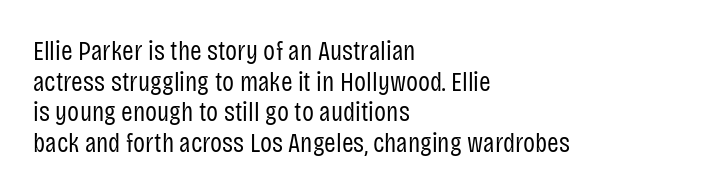
Compared with typical body copy, the letter spacing here is the same. Nothing sits at the stroke ends, so this counts as sans-serif. Stems here are at most as thick as an everyday book face. Any mark beneath the type? The region is blank. This sample has the flowing, uneven cadence of proportional lettering. The font's upright variant was chosen for this text.
